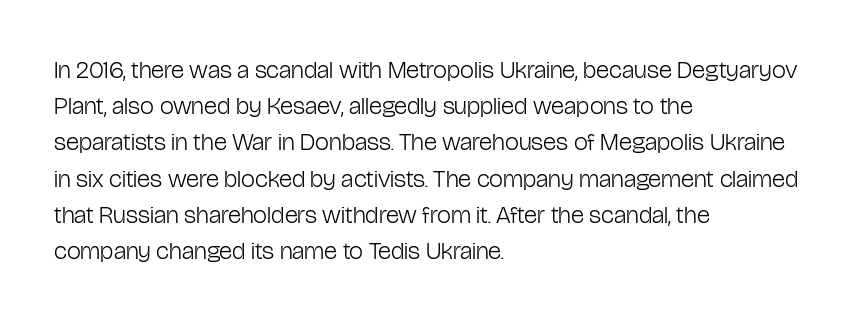
Q: Is the text bold? A: No.
Q: Is the text italic (slanted)? A: No, it is upright.
Q: Is the text underlined? A: No.
Q: How is the paragraph aligned? A: Left-aligned.
Q: Is the spacing between letters normal or unusually wide? A: Normal.
Q: Is the spacing between lines tight, normal or loose? A: Normal.
